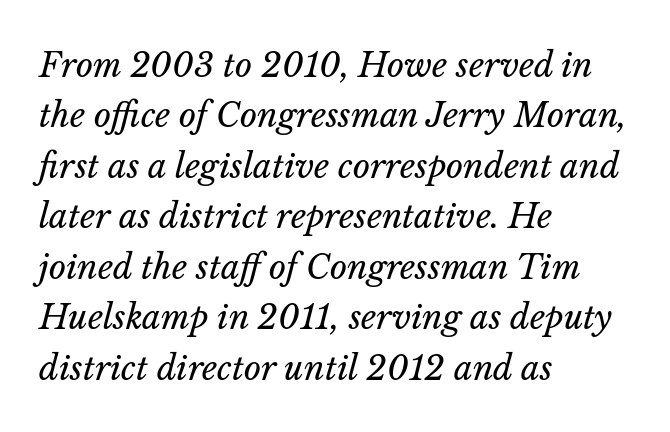
{"italic": "yes", "lean": "right", "slant_degrees": 14, "bold": "no", "weight": "regular", "width": "normal", "stroke_contrast": "low", "x_height": "medium", "monospaced": "no", "underline": "no", "align": "left", "line_spacing": "normal", "line_spacing_ratio": 1.53, "letter_spacing": "normal", "letter_spacing_em": 0.0, "glyph_px": 33}
